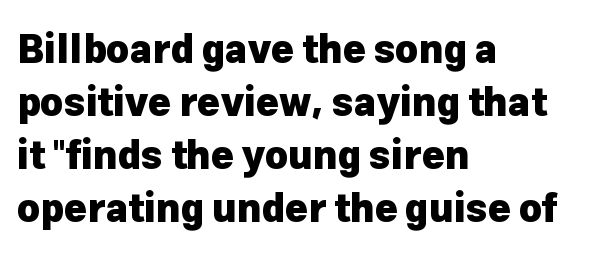
Q: Is the text bold? A: Yes.
Q: Is the text italic (slanted)? A: No, it is upright.
Q: Is the typeface a serif or a sans-serif typeface? A: Sans-serif.
Q: Is the text underlined? A: No.
Q: How is the paragraph aligned? A: Left-aligned.
Q: Is the spacing between letters normal or unusually wide? A: Normal.
Q: Is the spacing between lines tight, normal or loose? A: Normal.
Q: Width (condensed, normal, or wide)? A: Normal.
Q: Stroke contrast? A: Low.
Q: x-height? A: Medium.
Q: Monospaced? A: No.
